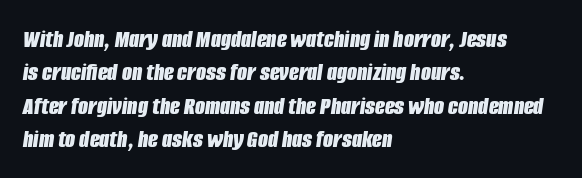
The image shows 26 px bold type, italic (leaning right); set left-aligned, normal line spacing (1.28x), normal letter spacing, not underlined.
